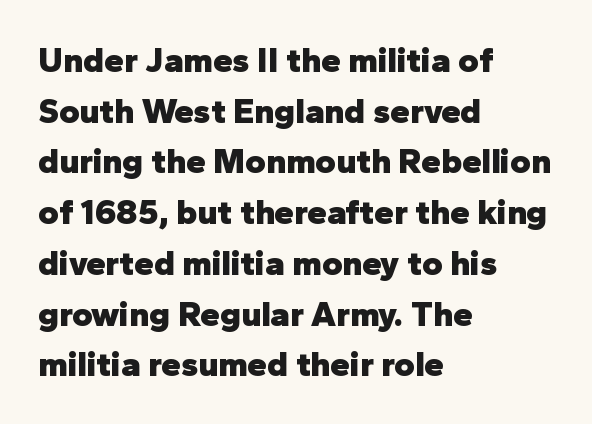
The text was rendered using a sans face with plain stroke endings. The passage shown is typed in a proportional face where columns would drift. No word sits above an underline. These lines sit exactly where default settings would place them. Quick note: not italic, upright. The type is set solid horizontally, with unmodified tracking.
